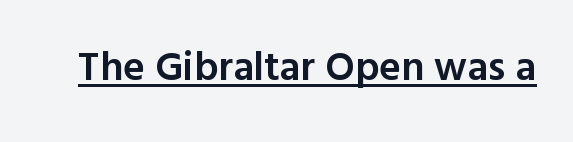
Q: Is the text bold? A: Semi-bold.
Q: Is the text italic (slanted)? A: No, it is upright.
Q: Is the typeface a serif or a sans-serif typeface? A: Sans-serif.
Q: Is the text underlined? A: Yes.
Q: Is the spacing between letters normal or unusually wide? A: Normal.
Q: Width (condensed, normal, or wide)? A: Normal.
Q: x-height? A: Medium.
Q: Monospaced? A: No.
